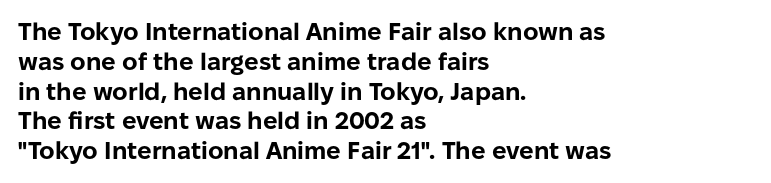
Q: Is the text bold? A: Yes.
Q: Is the text italic (slanted)? A: No, it is upright.
Q: Is the text underlined? A: No.
Q: How is the paragraph aligned? A: Left-aligned.
Q: Is the spacing between letters normal or unusually wide? A: Normal.
